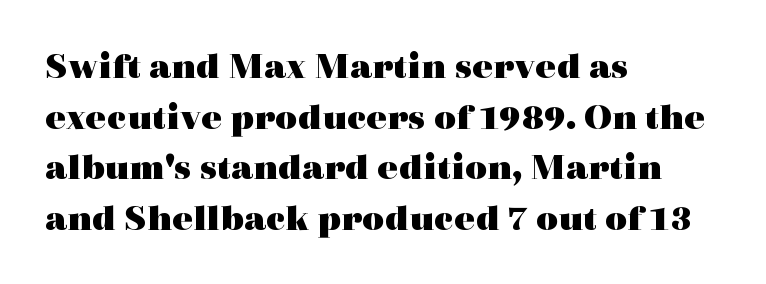
The image shows 38 px heavy, wide serif type, upright; set left-aligned, normal line spacing (1.33x), normal letter spacing, not underlined; a medium x-height.
